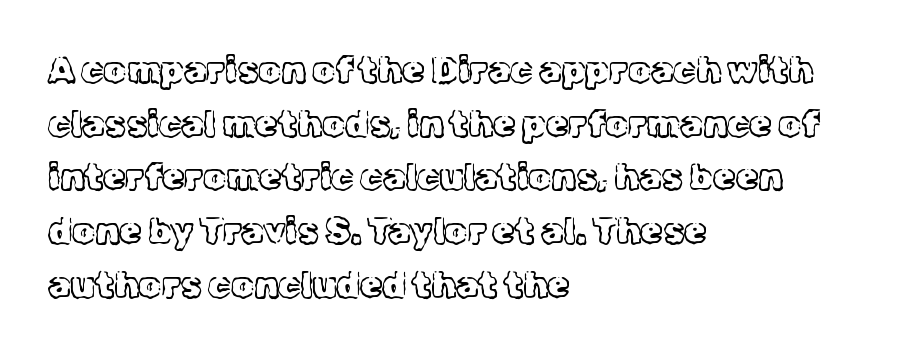
The image shows 36 px light serif type, upright; set left-aligned, normal line spacing (1.49x), normal letter spacing, not underlined; a medium x-height.
